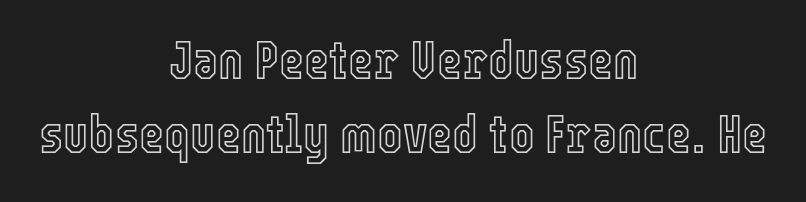
Q: Is the text italic (slanted)? A: No, it is upright.
Q: Is the text underlined? A: No.
Q: How is the paragraph aligned? A: Centered.
Q: Is the spacing between letters normal or unusually wide? A: Normal.
Q: Is the spacing between lines tight, normal or loose? A: Normal.
Q: Width (condensed, normal, or wide)? A: Condensed.
Q: x-height? A: Medium.
Q: Monospaced? A: No.
